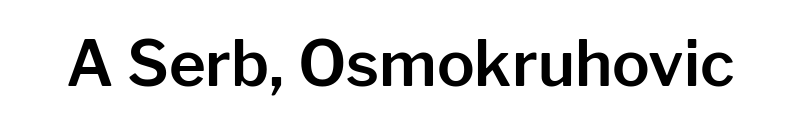
In terms of letterspacing, this is plain default setting. These lines are rendered in a variable-pitch font. Lines of text with bare space underneath. Typographically, this falls in the sans-serif category. Rendered with straight, roman letterforms.
